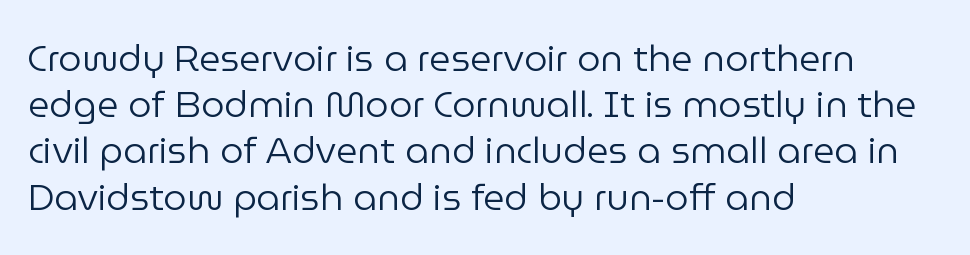
Q: Is the text bold? A: No.
Q: Is the text italic (slanted)? A: No, it is upright.
Q: Is the typeface a serif or a sans-serif typeface? A: Sans-serif.
Q: Is the text underlined? A: No.
Q: How is the paragraph aligned? A: Left-aligned.
Q: Is the spacing between letters normal or unusually wide? A: Normal.
Q: Is the spacing between lines tight, normal or loose? A: Normal.
Q: Width (condensed, normal, or wide)? A: Normal.
Q: Stroke contrast? A: Low.
Q: x-height? A: Medium.
Q: Monospaced? A: No.
